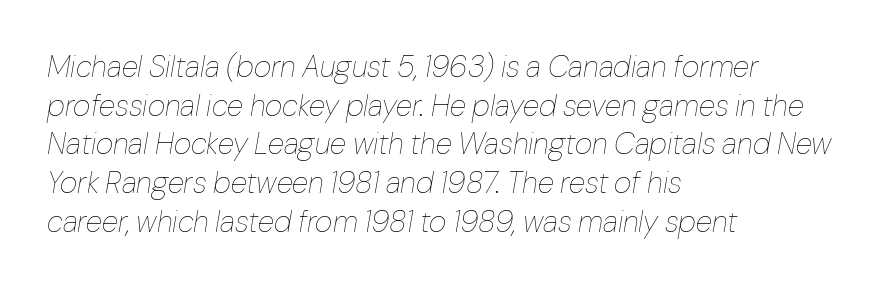
Q: Is the text bold? A: No.
Q: Is the text italic (slanted)? A: Yes, it leans right by about 10 degrees.
Q: Is the text underlined? A: No.
Q: How is the paragraph aligned? A: Left-aligned.
Q: Is the spacing between letters normal or unusually wide? A: Normal.
Q: Is the spacing between lines tight, normal or loose? A: Normal.
Q: Width (condensed, normal, or wide)? A: Normal.
Q: Stroke contrast? A: Low.
Q: x-height? A: Medium.
Q: Monospaced? A: No.
